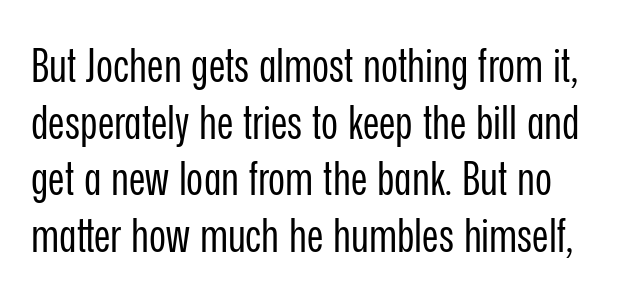
Q: Is the text bold? A: No.
Q: Is the text italic (slanted)? A: No, it is upright.
Q: Is the typeface a serif or a sans-serif typeface? A: Sans-serif.
Q: Is the text underlined? A: No.
Q: Is the spacing between letters normal or unusually wide? A: Normal.
Q: Width (condensed, normal, or wide)? A: Condensed.
Q: Stroke contrast? A: Low.
Q: x-height? A: Medium.
Q: Monospaced? A: No.
